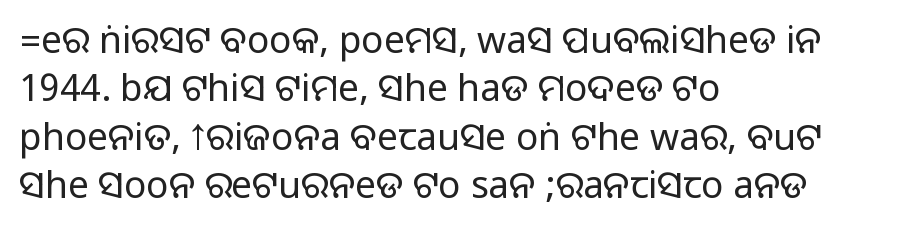
The strip under each line holds only bare page. The rendering anchors every line to the left-hand side. Nope, not italic — everything's standing straight. The face used here is proportionally spaced, like ordinary book or web type.
